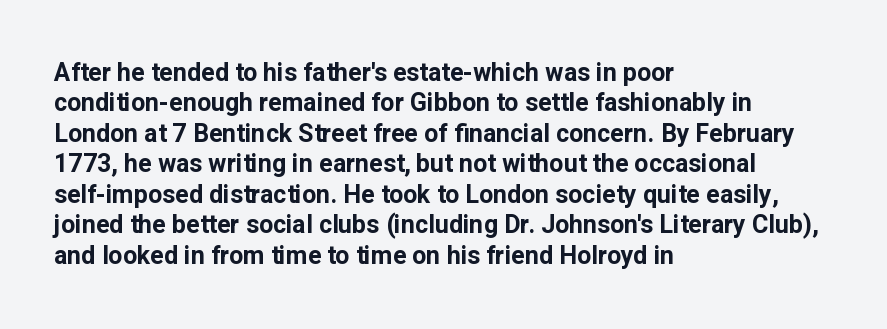
{"italic": "no", "bold": "yes", "underline": "no", "align": "left", "line_spacing_ratio": 1.22, "letter_spacing": "normal", "letter_spacing_em": 0.0, "glyph_px": 25}
